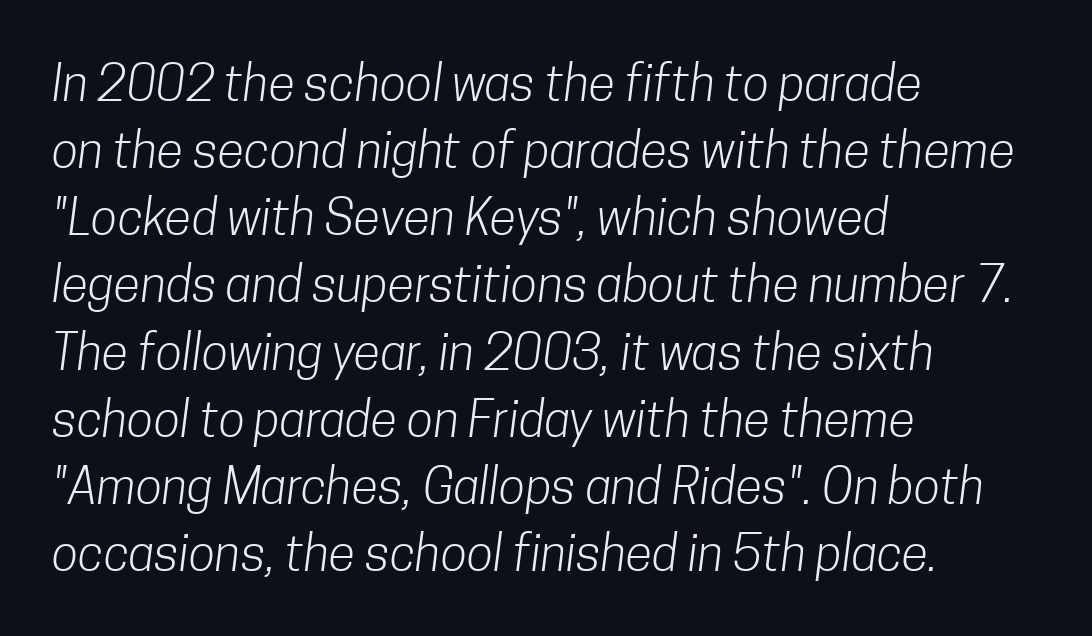
Font category for this specimen: sans-serif. The rendering keeps characters at their native spacing. Where is the straight margin? On the left. Descenders hang freely into open space. Notice how descenders clear the ascenders below comfortably — that's standard leading. Bold? No — there's no thickening of the strokes.
